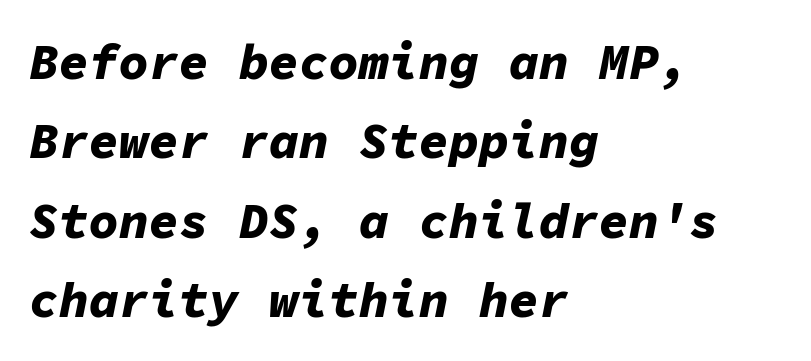
The font's italic variant was chosen for this text. Reading down the column, the eye jumps a familiar distance to each next line. No extra tracking has been applied to these lines. The rendering uses typewriter-style spacing with identical character cells. I'd describe the lettering as bold — thick and assertive.
